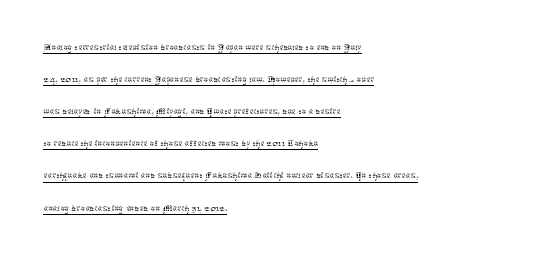
The lines sit at an ordinary, default distance from one another. The weight would be labelled regular, book, light, or lighter still. The typography opts for an upright posture over an oblique one. Tracking here is standard; glyphs follow each other at the usual distance. Casual observation: everything's shoved over to the left. Honestly, the underline is the first thing you notice here.
